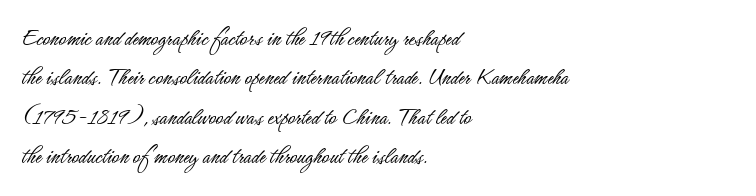
{"bold": "no", "underline": "no", "align": "left", "line_spacing": "normal", "line_spacing_ratio": 1.58, "letter_spacing": "normal", "letter_spacing_em": 0.0, "glyph_px": 25}
